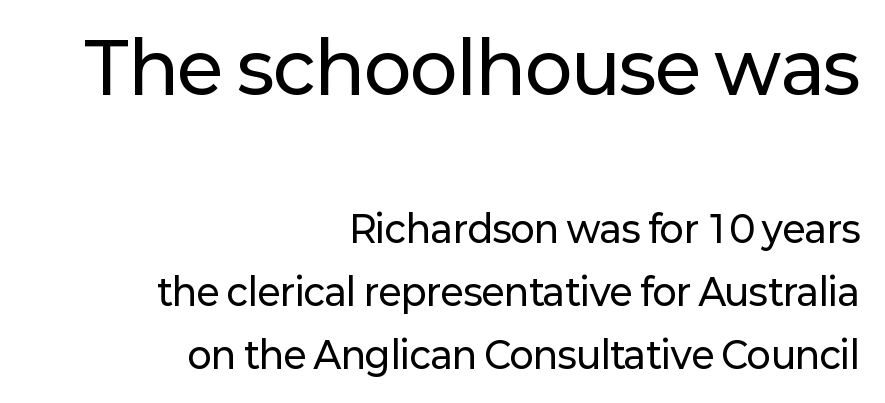
Does extra space separate the letters? No, they use regular spacing. The glyphs are unaccompanied by any horizontal stroke below them. The axis of the letterforms is exactly vertical. Is the lower block the larger one? No — the upper block carries the bigger type.
